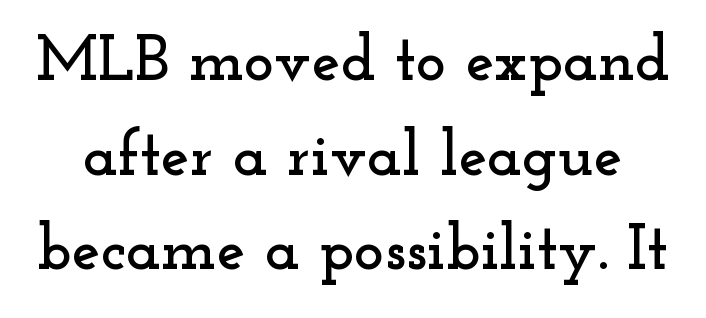
The image shows 64 px wide serif type, upright; set normal line spacing (1.48x), normal letter spacing, not underlined; low stroke contrast and a small x-height.
